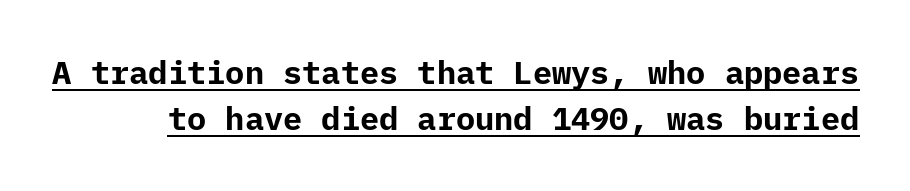
Nope, no serifs anywhere on these letters. Thick stems and heavy bowls — unmistakably bold. The lines sit at an ordinary, default distance from one another. Is there any slant? The stems are plumb. Caption: lettering with a line underneath. The passage shown has conventional tracking throughout.
